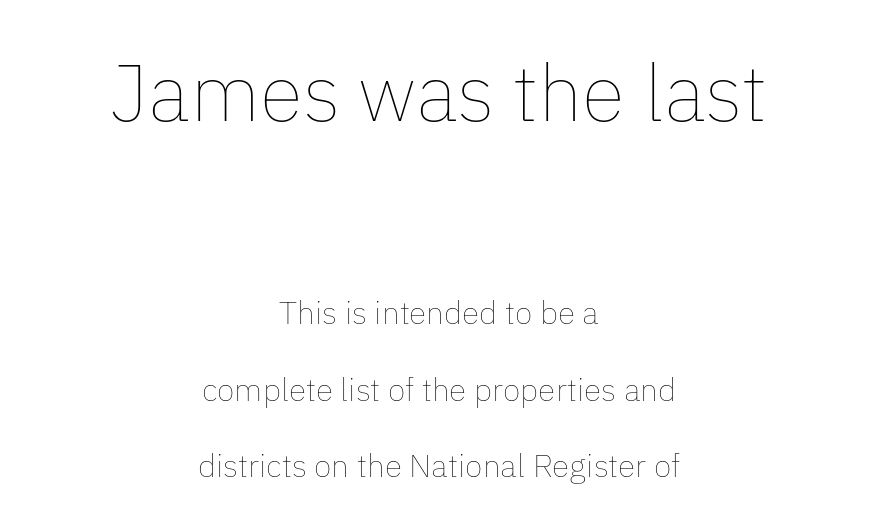
The image shows 80 px thin type, upright; set centered, loose line spacing (2.38x), normal letter spacing, not underlined; the first (top) block is 2.5x larger; low stroke contrast and a medium x-height.
